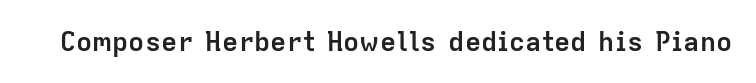
The image shows 27 px bold type, upright; set normal letter spacing, not underlined.
